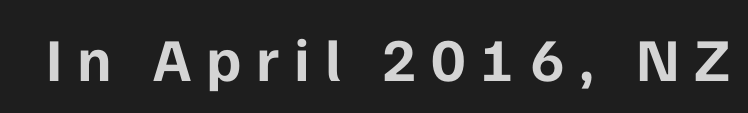
{"serif": "no", "italic": "no", "bold": "yes", "weight": "bold", "width": "normal", "stroke_contrast": "low", "x_height": "medium", "monospaced": "no", "underline": "no", "letter_spacing": "wide", "letter_spacing_em": 0.24, "glyph_px": 61}
